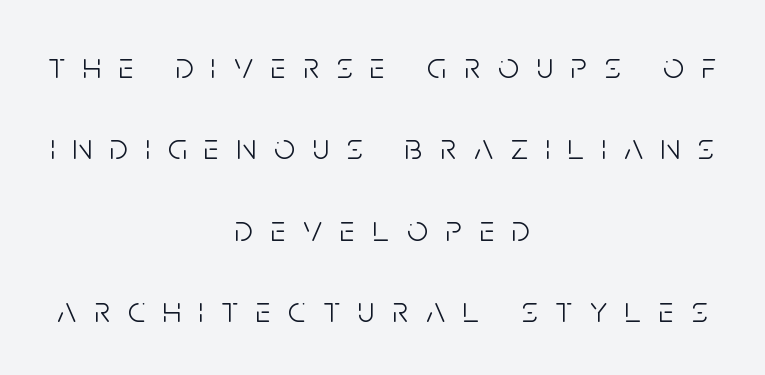
The block of text is sparse from top to bottom, with ample space between rows. The letters stand straight up with perfectly vertical stems. Think of a printed novel: that variable character pitch is what you see here. Is this a heavy cut? Hardly; it is regular or lighter. Letter spacing: wide.
